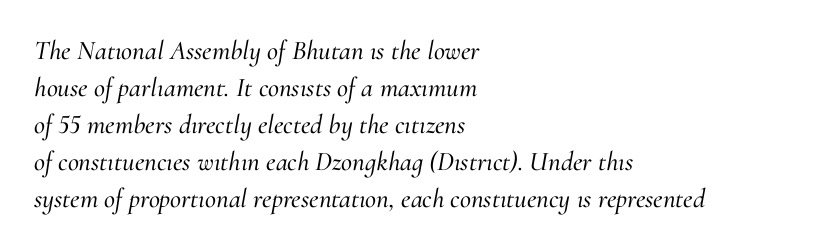
A typesetter would call this zero additional tracking. This sample uses an oblique cut, with every glyph tilted off the vertical. Rows of type keep a routine distance in the vertical direction. The words here are not underlined. The text block is weighted toward the left margin, trailing off unevenly rightward.
